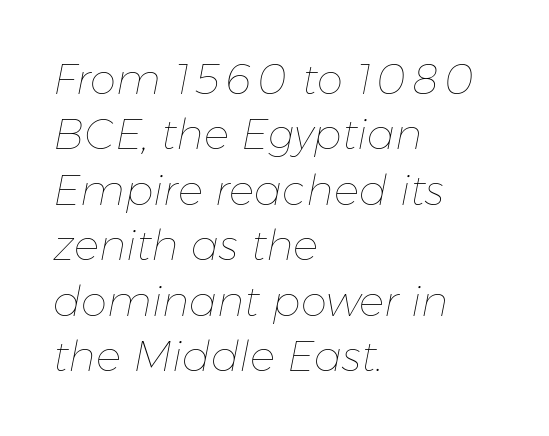
{"italic": "yes", "lean": "right", "slant_degrees": 11, "bold": "no", "weight": "thin", "width": "normal", "stroke_contrast": "low", "x_height": "medium", "monospaced": "no", "underline": "no", "align": "left", "line_spacing": "normal", "line_spacing_ratio": 1.32, "letter_spacing": "normal", "letter_spacing_em": 0.0, "glyph_px": 42}
